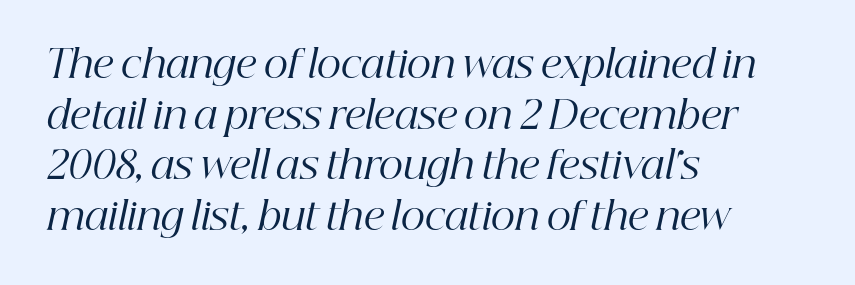
Characters are canted at an angle relative to the baseline's perpendicular. Baseline-to-baseline distance is the conventional proportion of letter height. The face used here is seriffed, in the tradition of book romans. In CSS terms this would be text-align: left.
